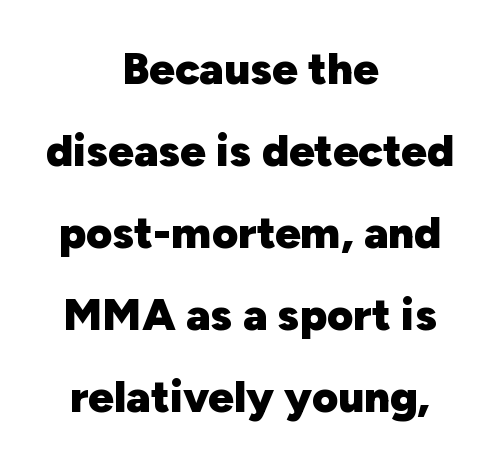
Q: Is the text bold? A: Yes.
Q: Is the text italic (slanted)? A: No, it is upright.
Q: Is the typeface a serif or a sans-serif typeface? A: Sans-serif.
Q: Is the text underlined? A: No.
Q: How is the paragraph aligned? A: Centered.
Q: Is the spacing between letters normal or unusually wide? A: Normal.
Q: Width (condensed, normal, or wide)? A: Normal.
Q: Stroke contrast? A: Low.
Q: x-height? A: Medium.
Q: Monospaced? A: No.
